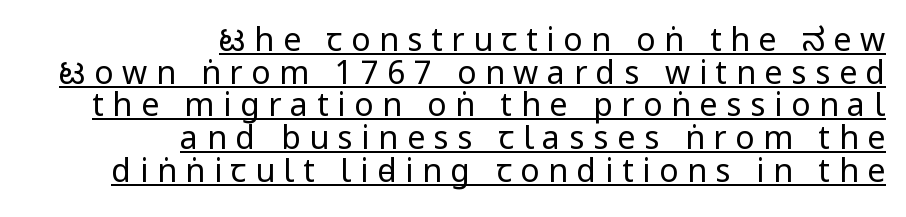
The designer dialed line spacing down below the default. This sample uses an upright cut, with every glyph sitting square on the baseline. The letterforms sit at book weight or below. This sample uses a sans-serif face. Is the block centered? No — it sits flush against the right margin.
